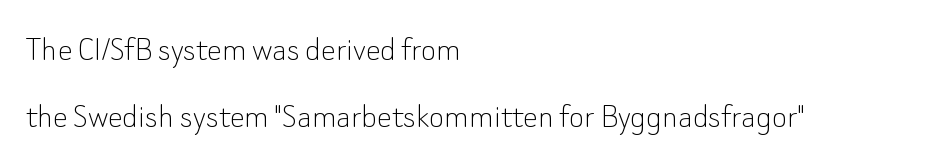
{"serif": "no", "italic": "no", "bold": "no", "weight": "thin", "width": "normal", "stroke_contrast": "low", "x_height": "small", "monospaced": "no", "underline": "no", "align": "left", "line_spacing_ratio": 1.8, "letter_spacing": "normal", "letter_spacing_em": 0.0, "glyph_px": 37}
